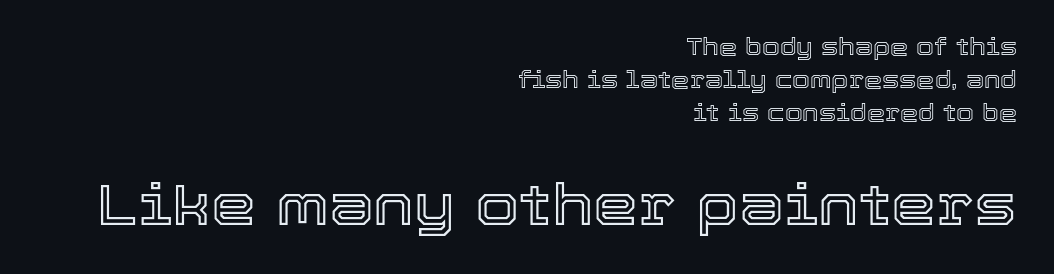
The image shows 57 px text type, upright; set right-aligned, normal line spacing (1.44x), normal letter spacing, not underlined; the second (bottom) block is 2.48x larger; a medium x-height.
